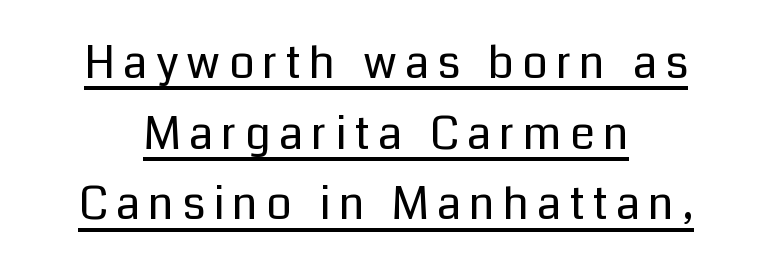
The typeface chosen for these lines omits serifs. Alignment: centered. This sample keeps an unexceptional amount of space between lines. This rendering features underlined lettering. Each letter keeps its own natural width here, so spacing adapts to shape. Vertical stems look standard width or narrower in stroke.
